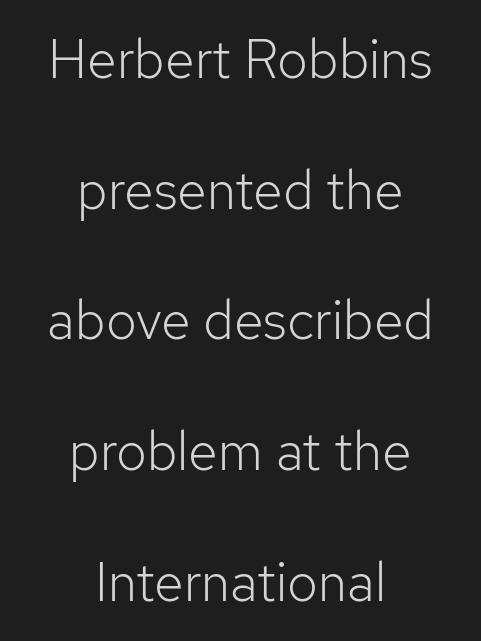
The image shows 54 px light sans-serif type, upright; set centered, loose line spacing (2.42x), normal letter spacing, not underlined; low stroke contrast and a medium x-height.
